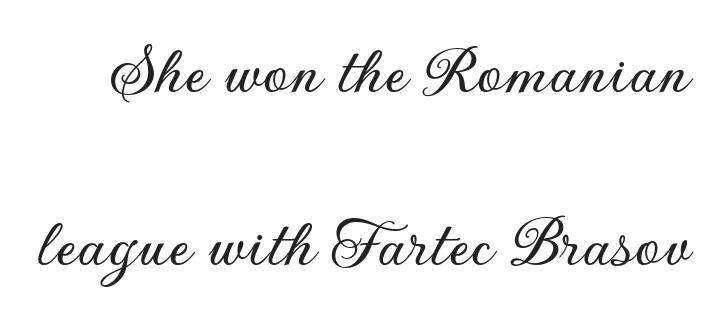
The image shows 73 px sans-serif type; set loose line spacing (2.37x), normal letter spacing, not underlined; low stroke contrast and a small x-height.
